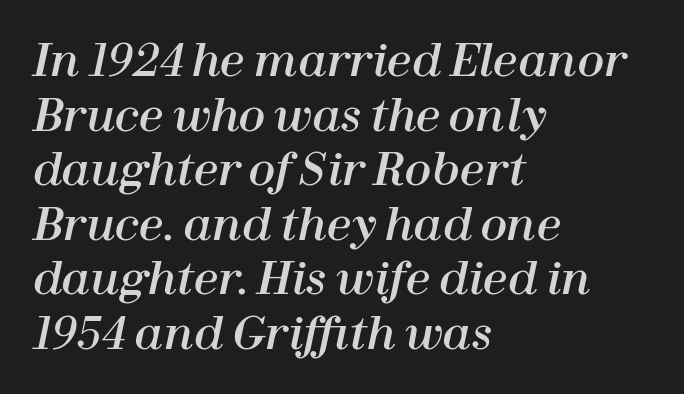
{"italic": "yes", "lean": "right", "slant_degrees": 12, "width": "normal", "stroke_contrast": "high", "x_height": "medium", "monospaced": "no", "underline": "no", "align": "left", "line_spacing_ratio": 1.24, "letter_spacing": "normal", "letter_spacing_em": 0.0, "glyph_px": 44}
